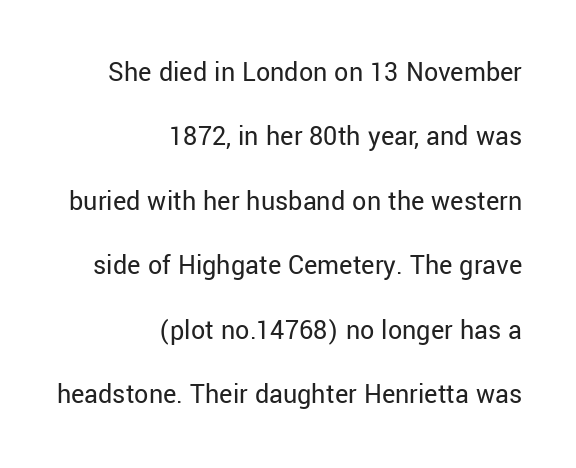
The foot of each line stays bare and open. The strokes are not fattened; the text isn't bold. The line texture is even and compact thanks to regular tracking. Whoever set this chose breathing room over compactness in the vertical rhythm. Here the designer chose a conventional face with non-uniform glyph widths.
